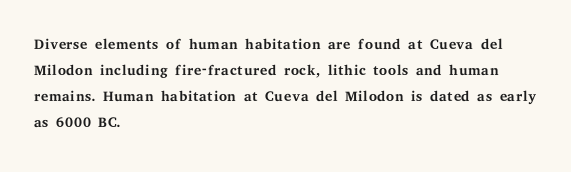
{"italic": "no", "bold": "no", "underline": "no", "align": "left", "line_spacing_ratio": 1.24, "letter_spacing": "normal", "letter_spacing_em": 0.0, "glyph_px": 21}
